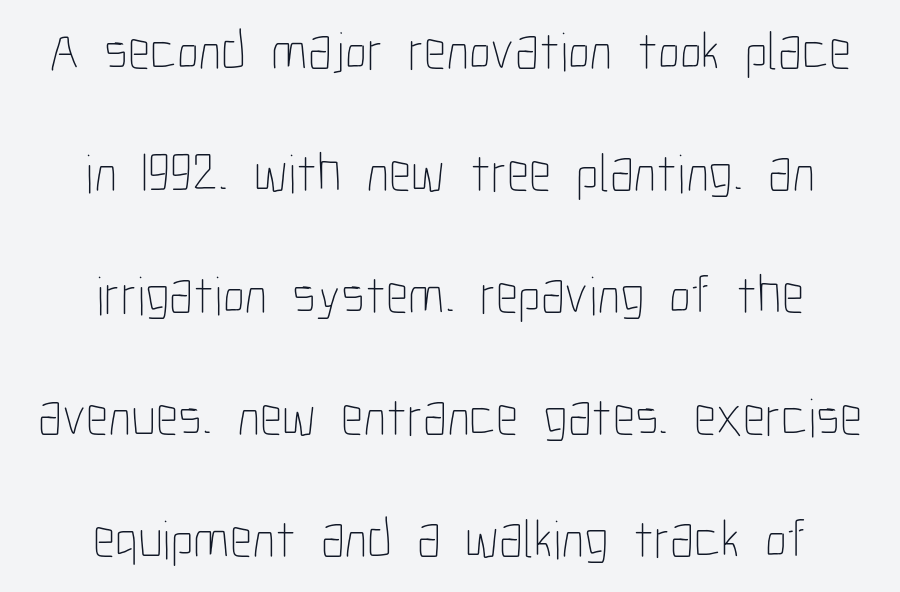
{"italic": "no", "bold": "no", "weight": "thin", "width": "condensed", "stroke_contrast": "low", "x_height": "medium", "monospaced": "no", "underline": "no", "align": "center", "line_spacing": "loose", "line_spacing_ratio": 2.22, "letter_spacing": "normal", "letter_spacing_em": 0.0, "glyph_px": 55}
